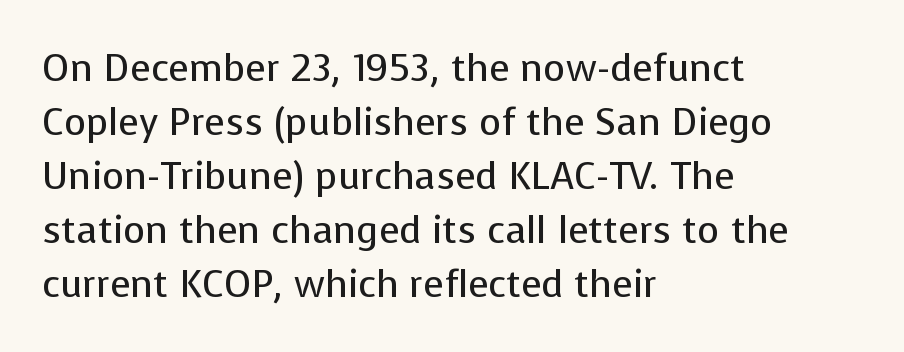
{"serif": "no", "italic": "no", "bold": "no", "weight": "regular", "width": "normal", "stroke_contrast": "low", "x_height": "medium", "monospaced": "no", "underline": "no", "align": "left", "line_spacing": "normal", "line_spacing_ratio": 1.42, "letter_spacing": "normal", "letter_spacing_em": 0.0, "glyph_px": 38}
